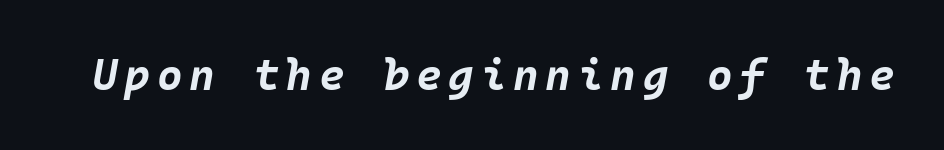
The font is running at its bold setting. These lines were composed using italics. Glance below the letters and you will spot only blank space.
